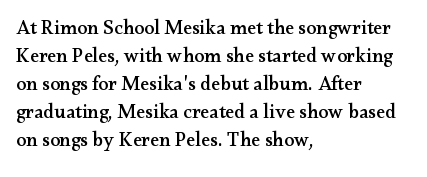
The image shows 20 px text type, upright; set left-aligned, normal line spacing (1.4x), normal letter spacing, not underlined.
